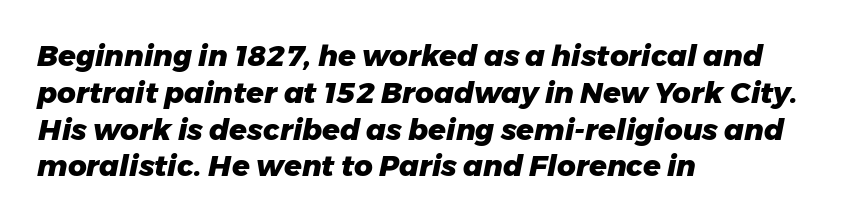
Posture: slanted. The face used here is proportionally spaced, like ordinary book or web type. The passage shown is not underscored anywhere. Typeset ragged right — the left edge is the straight one. As a designer I'd log this as weight 700, bold. Default kerning and tracking; the words read as compact shapes.
